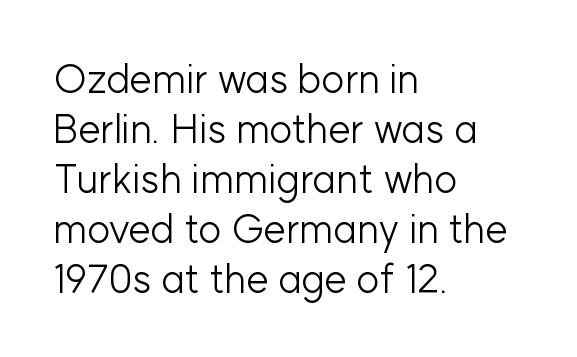
The image shows 40 px light sans-serif type, upright; set left-aligned, normal line spacing (1.25x), normal letter spacing, not underlined; low stroke contrast and a medium x-height.
